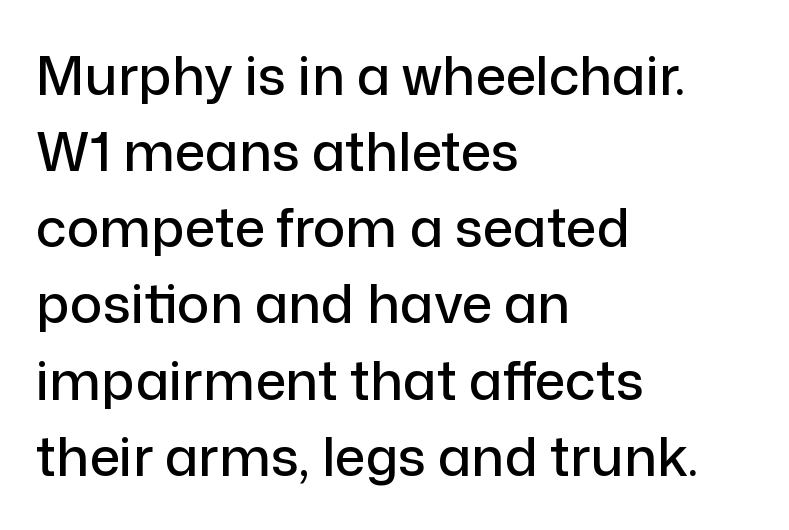
The image shows 54 px sans-serif type, upright; set left-aligned, normal line spacing (1.41x), normal letter spacing, not underlined; low stroke contrast and a medium x-height.
